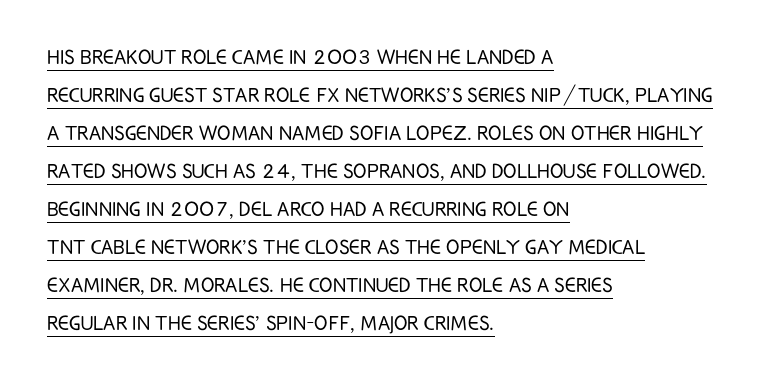
{"italic": "no", "bold": "no", "underline": "yes", "align": "left", "line_spacing": "normal", "line_spacing_ratio": 1.52, "letter_spacing": "normal", "letter_spacing_em": 0.0, "glyph_px": 25}
